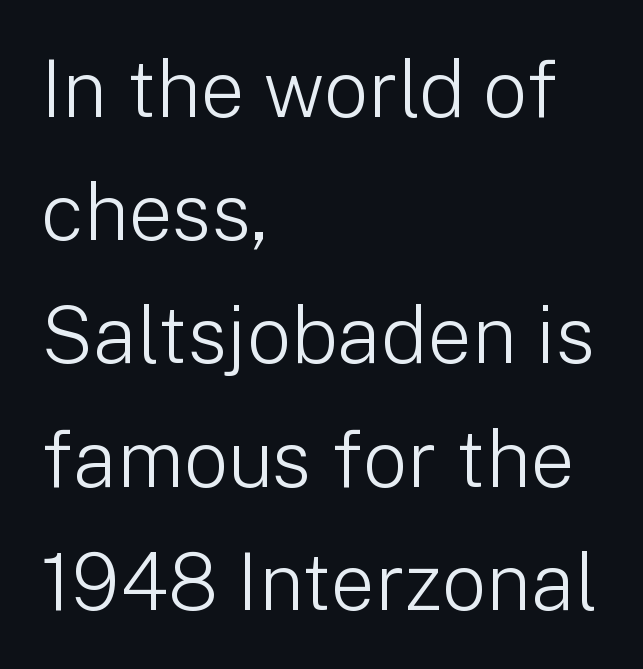
{"serif": "no", "italic": "no", "bold": "no", "weight": "light", "width": "normal", "stroke_contrast": "low", "x_height": "medium", "monospaced": "no", "underline": "no", "align": "left", "line_spacing": "normal", "line_spacing_ratio": 1.56, "letter_spacing": "normal", "letter_spacing_em": 0.0, "glyph_px": 79}
